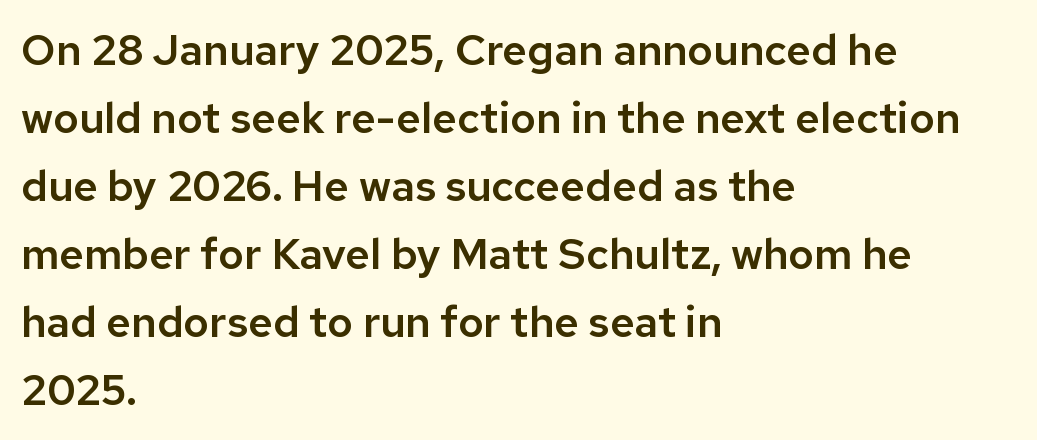
The typeface chosen for these lines omits serifs. A typesetter would call this leading conventional body-copy spacing. Quick note: underline off. The ragged edge is on the right, which tells us the setting is flush left. These lines keep a tight, regular rhythm from letter to letter.
